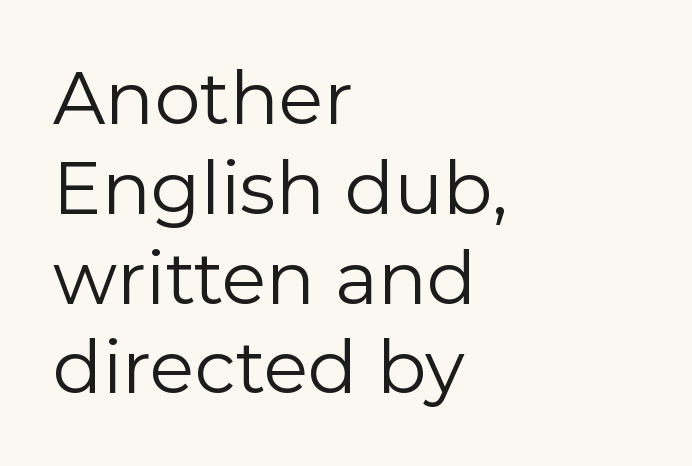
Quick note: underline off. On a weight scale, this lands at 450 or below. Here the designer chose a conventional face with non-uniform glyph widths. Each word holds together tightly as a unit, with standard inter-letter gaps.
